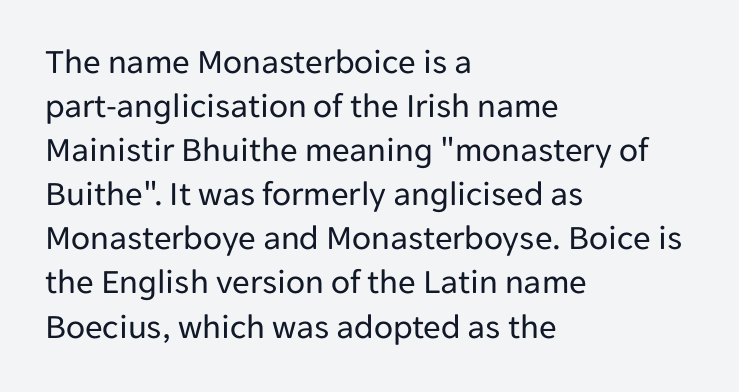
{"serif": "no", "italic": "no", "bold": "no", "weight": "regular", "width": "normal", "stroke_contrast": "low", "x_height": "medium", "monospaced": "no", "underline": "no", "align": "left", "line_spacing": "normal", "line_spacing_ratio": 1.26, "letter_spacing": "normal", "letter_spacing_em": 0.0, "glyph_px": 35}
